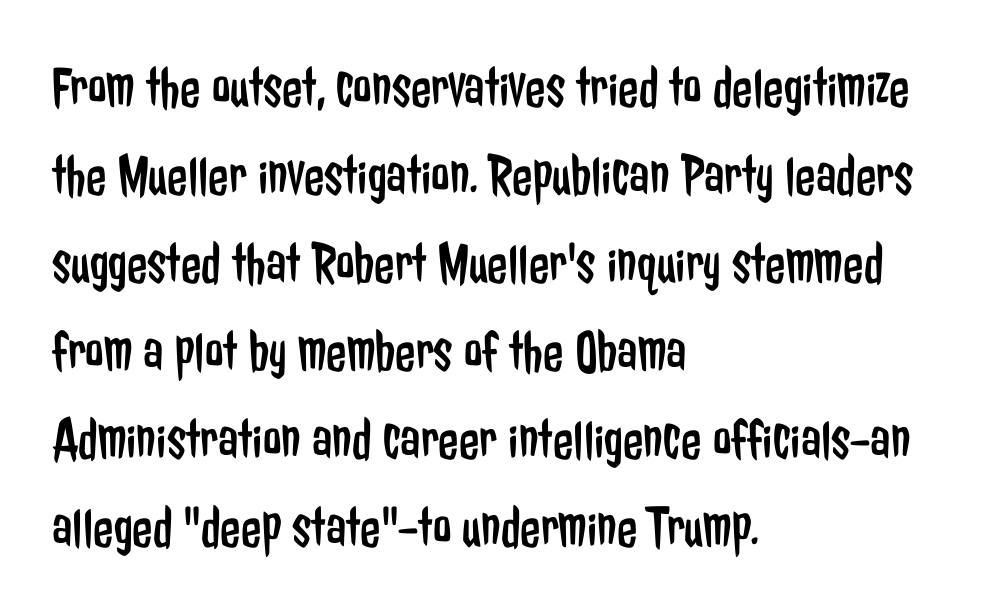
If you drew a line through each stem, it would be perfectly vertical. Weight: not bold — regular or lighter. Each line starts at the same left margin while the right side varies. Inter-character spacing is left at the font's built-in metrics. The characters display no serif detailing; their extremities are plain.
